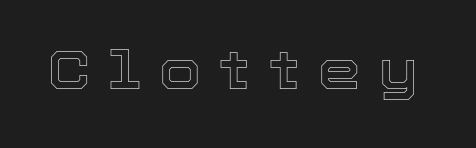
Q: Is the text italic (slanted)? A: No, it is upright.
Q: Is the text underlined? A: No.
Q: Is the spacing between letters normal or unusually wide? A: Unusually wide.
Q: Width (condensed, normal, or wide)? A: Normal.
Q: x-height? A: Medium.
Q: Monospaced? A: No.
